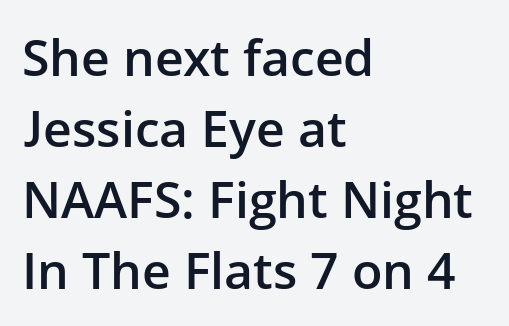
Q: Is the text bold? A: Semi-bold.
Q: Is the text italic (slanted)? A: No, it is upright.
Q: Is the typeface a serif or a sans-serif typeface? A: Sans-serif.
Q: Is the text underlined? A: No.
Q: How is the paragraph aligned? A: Left-aligned.
Q: Is the spacing between letters normal or unusually wide? A: Normal.
Q: Is the spacing between lines tight, normal or loose? A: Normal.
Q: Width (condensed, normal, or wide)? A: Normal.
Q: Stroke contrast? A: Low.
Q: x-height? A: Medium.
Q: Monospaced? A: No.
